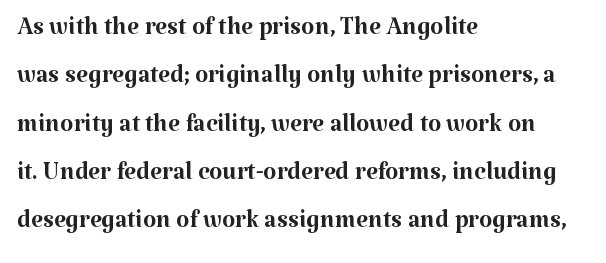
{"serif": "yes", "italic": "no", "bold": "no", "weight": "regular", "width": "normal", "stroke_contrast": "medium", "x_height": "medium", "monospaced": "no", "underline": "no", "align": "left", "line_spacing": "normal", "line_spacing_ratio": 1.42, "letter_spacing": "normal", "letter_spacing_em": 0.0, "glyph_px": 34}
